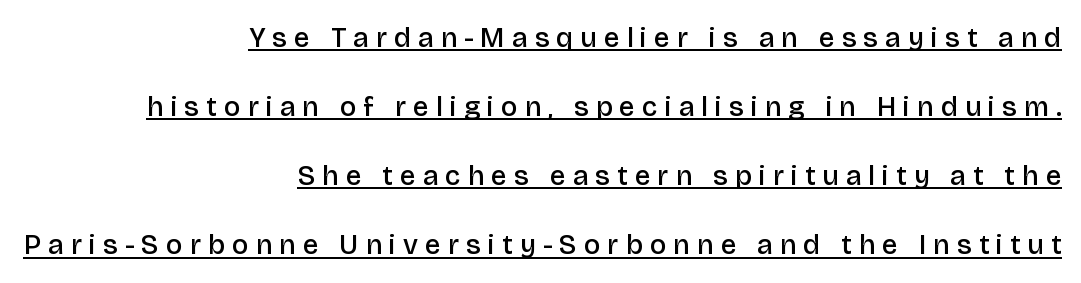
Q: Is the text bold? A: Semi-bold.
Q: Is the text italic (slanted)? A: No, it is upright.
Q: Is the typeface a serif or a sans-serif typeface? A: Sans-serif.
Q: Is the text underlined? A: Yes.
Q: How is the paragraph aligned? A: Right-aligned.
Q: Is the spacing between letters normal or unusually wide? A: Unusually wide.
Q: Is the spacing between lines tight, normal or loose? A: Loose.
Q: Width (condensed, normal, or wide)? A: Normal.
Q: Stroke contrast? A: Low.
Q: x-height? A: Large.
Q: Monospaced? A: No.
